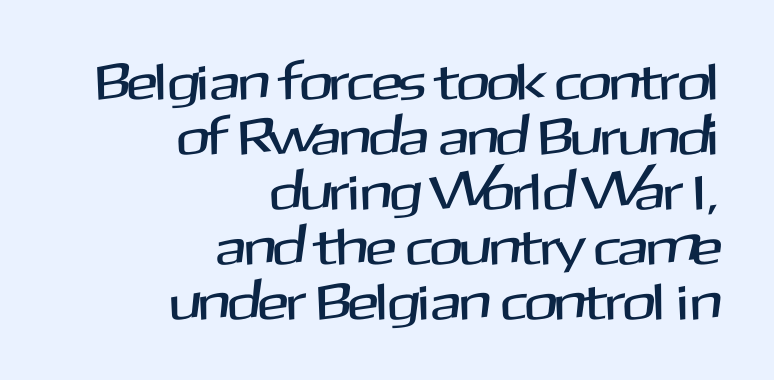
How are the letters spaced? Ordinarily, with no added tracking. If you drew a ruler down the right edge, every line would touch it. Underline: absent. The typography opts for an upright posture over an oblique one. Very little white space separates one row of letters from the next.
